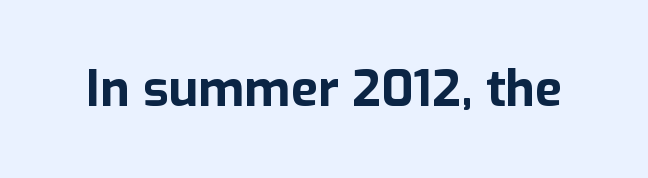
Q: Is the text bold? A: Yes.
Q: Is the text italic (slanted)? A: No, it is upright.
Q: Is the typeface a serif or a sans-serif typeface? A: Sans-serif.
Q: Is the text underlined? A: No.
Q: Is the spacing between letters normal or unusually wide? A: Normal.
Q: Width (condensed, normal, or wide)? A: Normal.
Q: Stroke contrast? A: Low.
Q: x-height? A: Medium.
Q: Monospaced? A: No.
